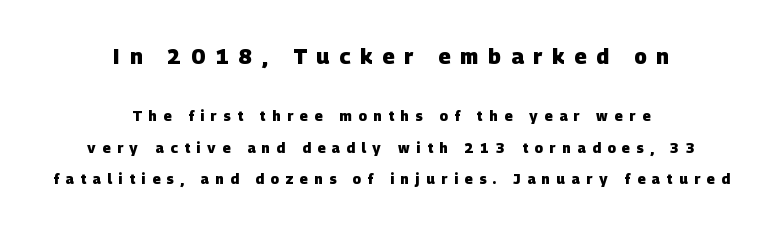
The image shows 21 px bold type; set centered, loose line spacing (2.25x), unusually wide letter spacing (+0.47 em), not underlined; the first (top) block is 1.5x larger.
